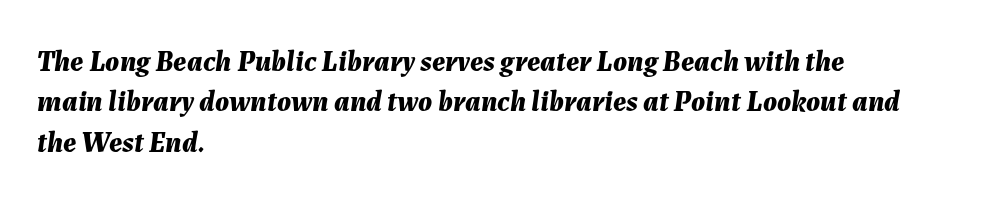
{"italic": "yes", "lean": "right", "slant_degrees": 7, "bold": "yes", "weight": "bold", "width": "normal", "stroke_contrast": "medium", "x_height": "medium", "monospaced": "no", "underline": "no", "align": "left", "line_spacing": "normal", "line_spacing_ratio": 1.39, "letter_spacing": "normal", "letter_spacing_em": 0.0, "glyph_px": 29}
